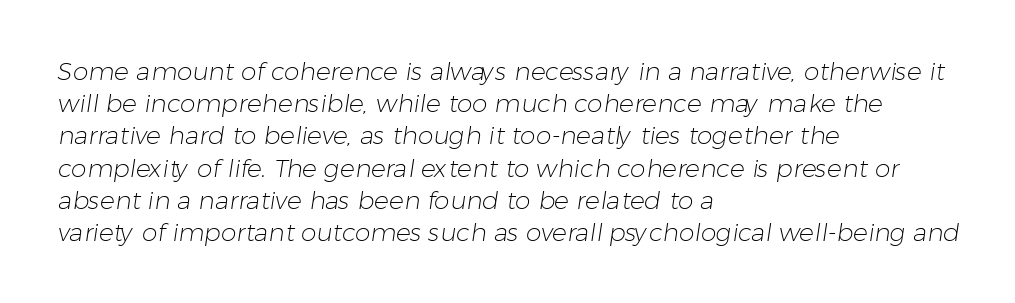
Vertical stems look standard width or narrower in stroke. Plain, unruled lines of type. How would I describe the line gaps? Plain and ordinary. The ragged edge is on the right, which tells us the setting is flush left. The letterforms sit shoulder to shoulder at normal distance.
